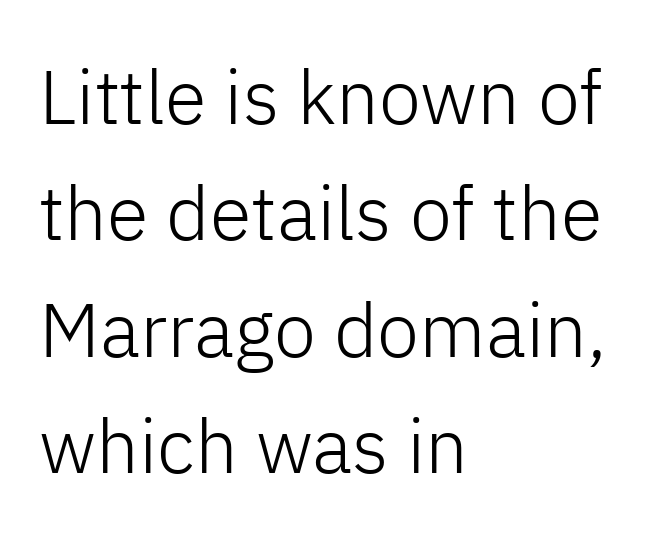
Classification — sans serif. The cut favours lightness, reaching ordinary text weight at its darkest. The specimen omits any rule beneath the text block's lines. Where is the straight margin? On the left.
